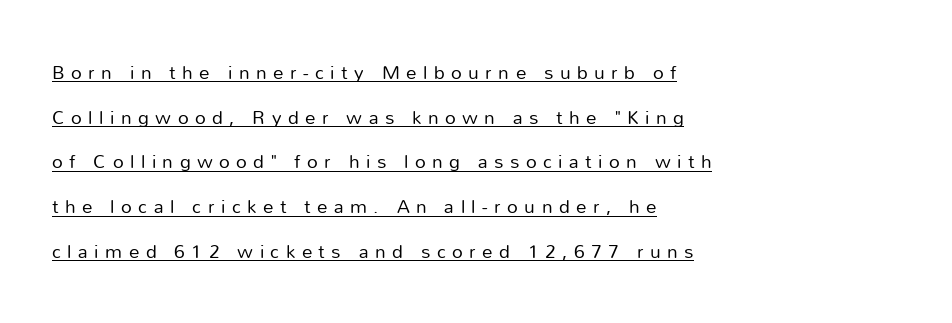
Rows of type keep a wide berth in the vertical direction. Teacher's note: observe the even left margin — that is flush-left alignment. The lettering holds an erect, upright posture throughout. A continuous stroke trails under the words, as in a hyperlink. Tracking here is generous; glyphs stand well apart from one another. Weight class: somewhere from thin through regular.
